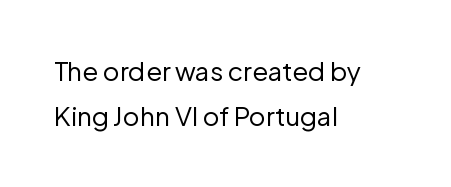
{"italic": "no", "bold": "no", "underline": "no", "align": "left", "line_spacing_ratio": 1.74, "letter_spacing": "normal", "letter_spacing_em": 0.0, "glyph_px": 26}
